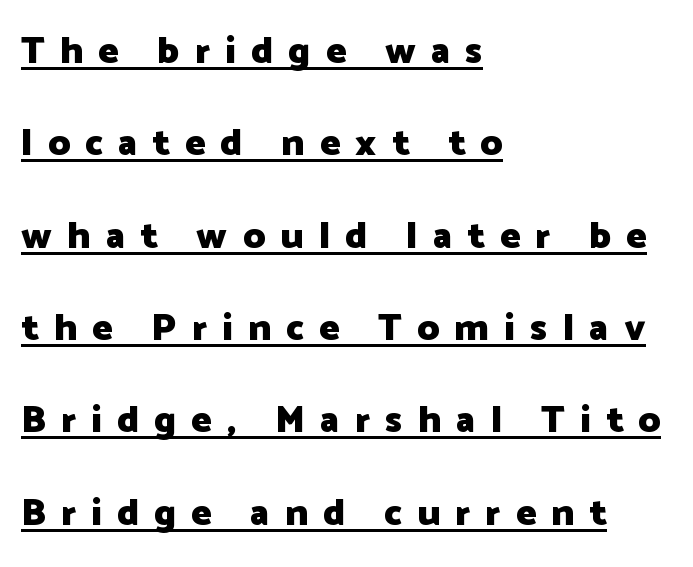
{"serif": "no", "italic": "no", "bold": "yes", "weight": "heavy", "width": "normal", "stroke_contrast": "low", "x_height": "medium", "monospaced": "no", "underline": "yes", "align": "left", "line_spacing": "loose", "line_spacing_ratio": 2.43, "letter_spacing": "wide", "letter_spacing_em": 0.4, "glyph_px": 38}
